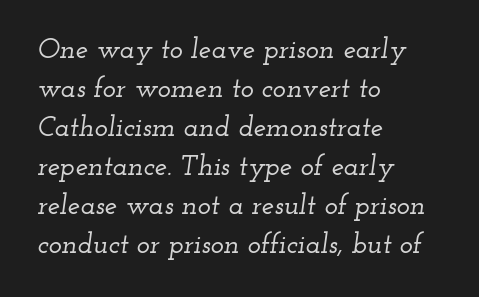
This rendering leaves character spacing at its baseline value. The specimen reads as italic at a glance. Horizontally, the lines are justified to the leading edge only. The characters display serif detailing at their extremities. A typesetter would call this leading conventional body-copy spacing. Character widths vary here, with narrow letters taking less room than wide ones.
